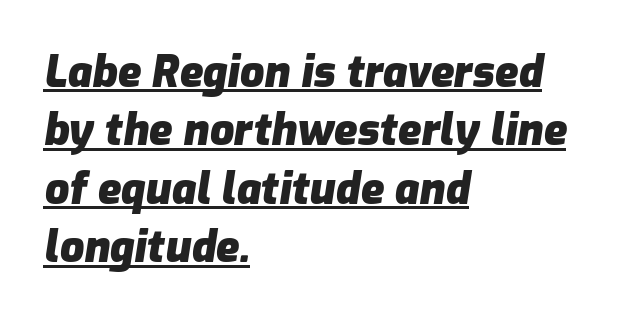
The strokes are fattened all the way to bold. Emphasis is given by a line drawn under the lettering. The horizontal fit of the characters is conventional and even. Each line starts at the same left margin while the right side varies. This sample uses an oblique cut, with every glyph tilted off the vertical.
